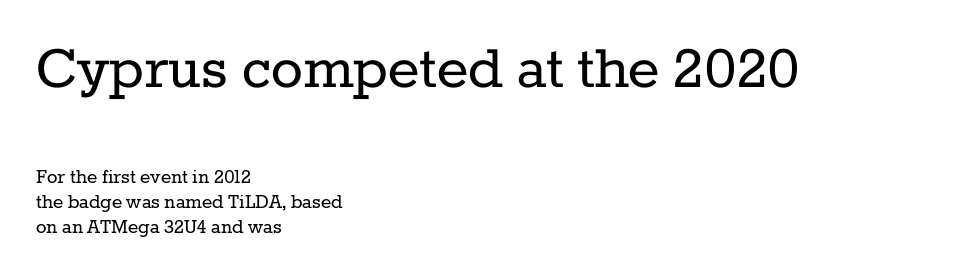
The image shows 67 px regular-weight serif type, upright; set left-aligned, tight line spacing (1.14x), normal letter spacing, not underlined; the first (top) block is 3.05x larger; low stroke contrast and a medium x-height.
